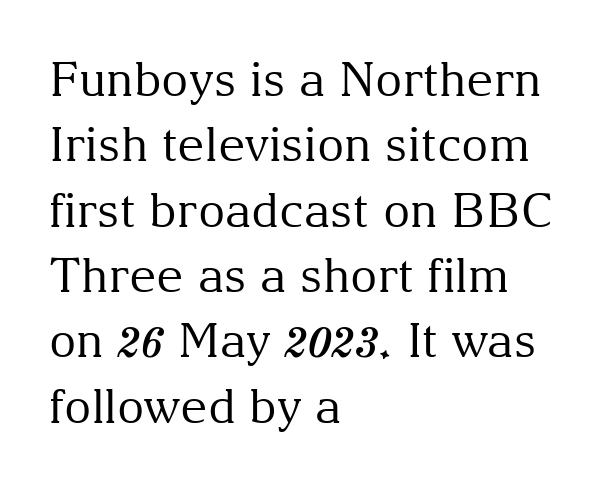
Q: Is the text bold? A: No.
Q: Is the text italic (slanted)? A: No, it is upright.
Q: Is the typeface a serif or a sans-serif typeface? A: Serif.
Q: Is the text underlined? A: No.
Q: How is the paragraph aligned? A: Left-aligned.
Q: Is the spacing between letters normal or unusually wide? A: Normal.
Q: Is the spacing between lines tight, normal or loose? A: Normal.
Q: Width (condensed, normal, or wide)? A: Normal.
Q: Stroke contrast? A: Medium.
Q: x-height? A: Medium.
Q: Monospaced? A: No.
